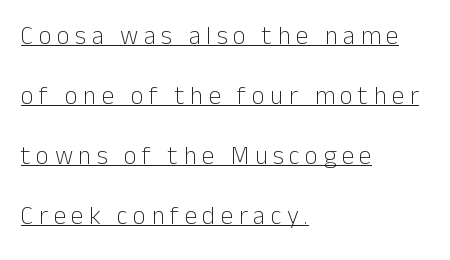
The image shows 25 px text type, upright; set left-aligned, loose line spacing (2.4x), unusually wide letter spacing (+0.22 em), underlined.
